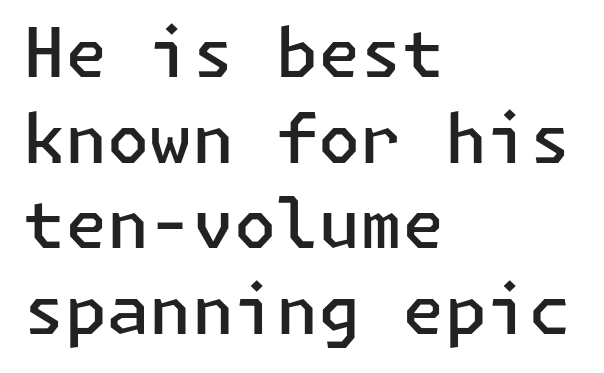
The image shows 68 px semibold sans-serif type, upright; set left-aligned, normal line spacing (1.26x), normal letter spacing, not underlined; low stroke contrast and a medium x-height.
